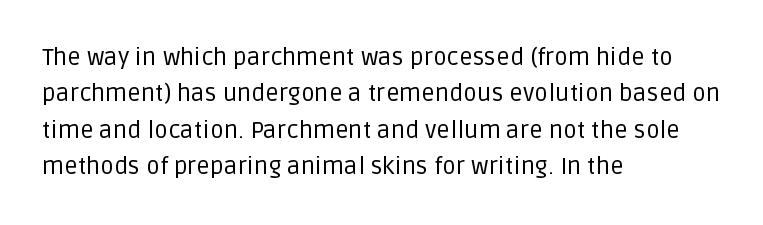
Q: Is the text bold? A: No.
Q: Is the text italic (slanted)? A: No, it is upright.
Q: Is the text underlined? A: No.
Q: How is the paragraph aligned? A: Left-aligned.
Q: Is the spacing between letters normal or unusually wide? A: Normal.
Q: Is the spacing between lines tight, normal or loose? A: Normal.
